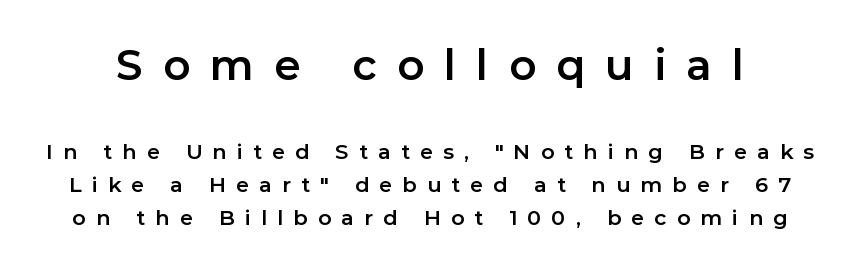
Students, note that the glyphs here are deliberately spaced far apart. You could not count columns in this text — the font is proportionally spaced. Ascenders rise straight up at ninety degrees. The block of text has a typical density, with ordinary space between rows. Whoever set this made the first block the dominant, larger element.
